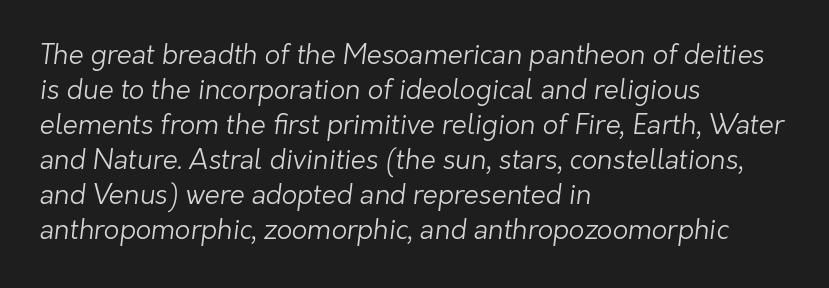
{"bold": "no", "underline": "no", "align": "left", "line_spacing": "normal", "line_spacing_ratio": 1.3, "letter_spacing": "normal", "letter_spacing_em": 0.0, "glyph_px": 27}
